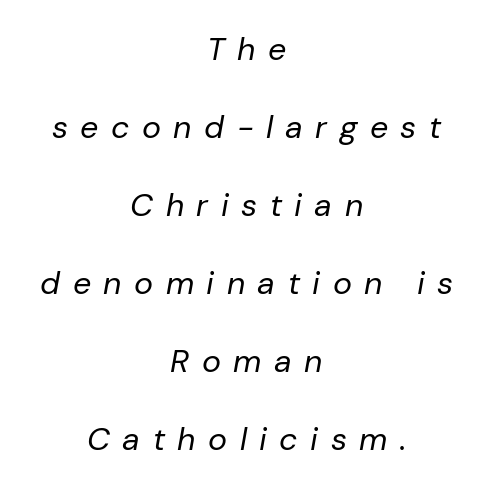
Q: Is the text bold? A: No.
Q: Is the text italic (slanted)? A: Yes, it leans right by about 10 degrees.
Q: Is the text underlined? A: No.
Q: How is the paragraph aligned? A: Centered.
Q: Is the spacing between letters normal or unusually wide? A: Unusually wide.
Q: Is the spacing between lines tight, normal or loose? A: Loose.
Q: Width (condensed, normal, or wide)? A: Normal.
Q: Stroke contrast? A: Low.
Q: x-height? A: Medium.
Q: Monospaced? A: No.
